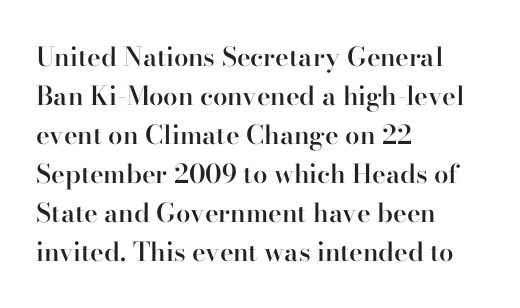
{"italic": "no", "bold": "semi", "underline": "no", "align": "left", "line_spacing": "normal", "line_spacing_ratio": 1.5, "letter_spacing": "normal", "letter_spacing_em": 0.0, "glyph_px": 26}
